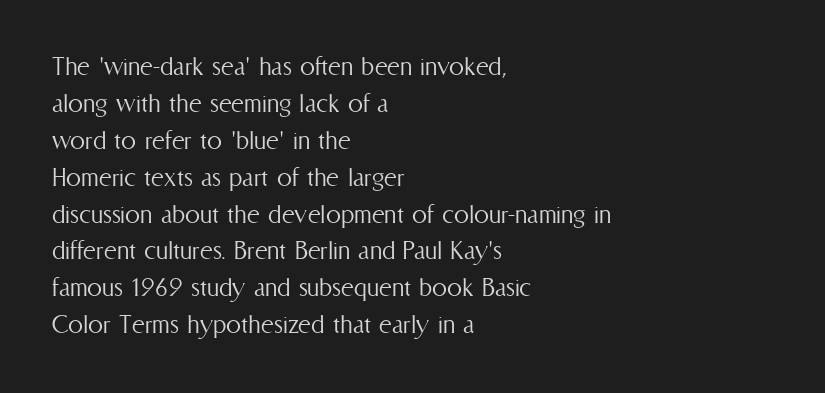
Q: Is the text bold? A: No.
Q: Is the text italic (slanted)? A: No, it is upright.
Q: Is the text underlined? A: No.
Q: How is the paragraph aligned? A: Left-aligned.
Q: Is the spacing between letters normal or unusually wide? A: Normal.
Q: Width (condensed, normal, or wide)? A: Condensed.
Q: Stroke contrast? A: Medium.
Q: x-height? A: Medium.
Q: Monospaced? A: No.
